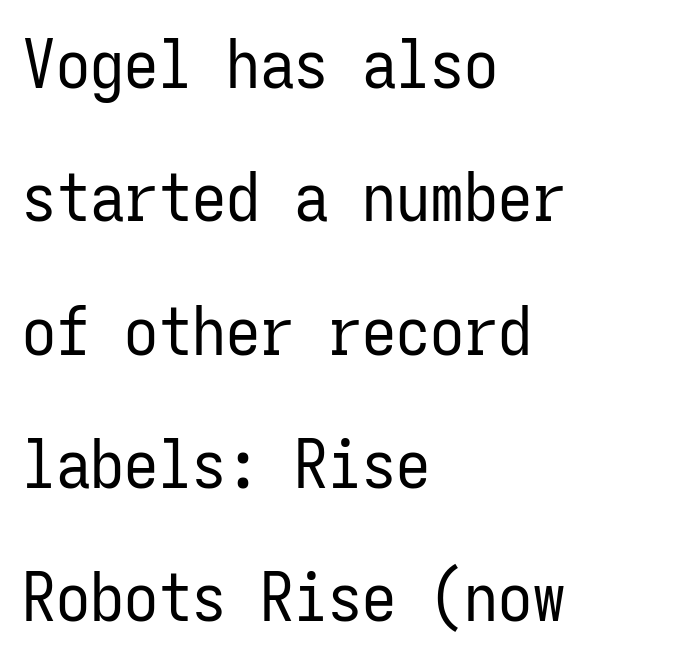
Only glyphs here, with clear space below each row. Every row of glyphs begins at an identical x-position on the left. Style check: upright. Regarding serifs, this sample does without them. The rendering uses typewriter-style spacing with identical character cells.
